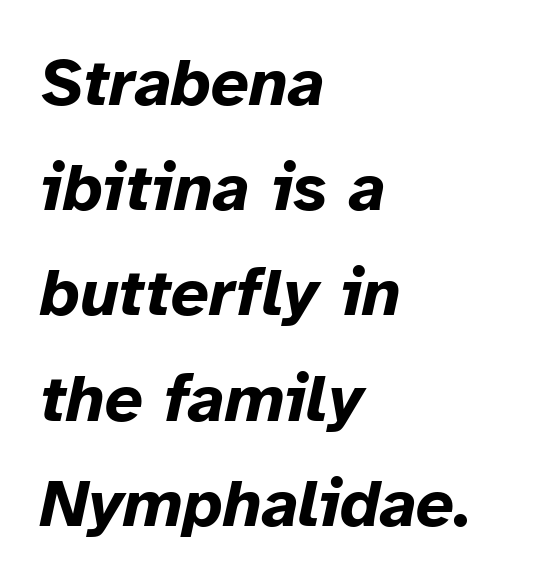
The image shows 67 px bold type, italic (leaning right); set left-aligned, normal line spacing (1.57x), normal letter spacing, not underlined; low stroke contrast and a medium x-height.
